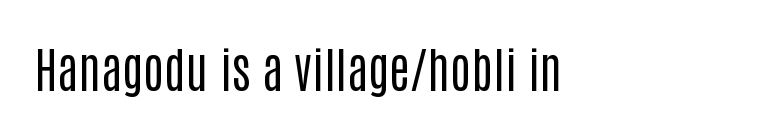
Q: Is the text bold? A: No.
Q: Is the text italic (slanted)? A: No, it is upright.
Q: Is the typeface a serif or a sans-serif typeface? A: Sans-serif.
Q: Is the text underlined? A: No.
Q: How is the paragraph aligned? A: Left-aligned.
Q: Is the spacing between letters normal or unusually wide? A: Normal.
Q: Width (condensed, normal, or wide)? A: Condensed.
Q: Stroke contrast? A: Low.
Q: x-height? A: Large.
Q: Monospaced? A: No.
